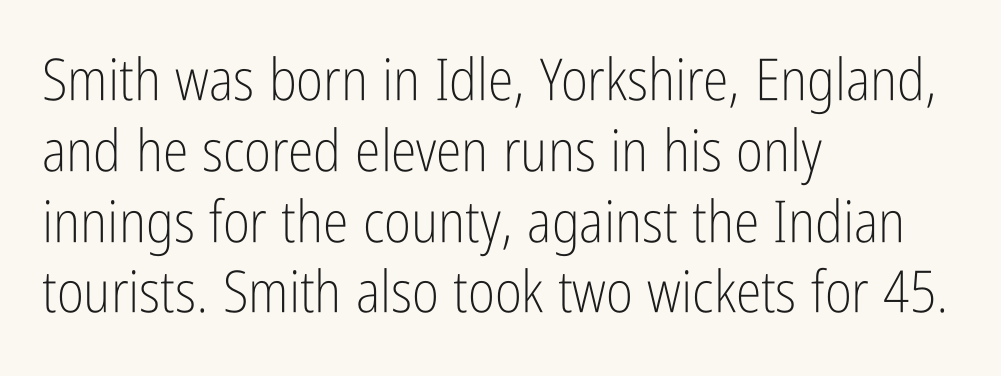
{"serif": "no", "italic": "no", "bold": "no", "weight": "light", "width": "condensed", "stroke_contrast": "low", "x_height": "medium", "monospaced": "no", "underline": "no", "align": "left", "line_spacing_ratio": 1.22, "letter_spacing": "normal", "letter_spacing_em": 0.0, "glyph_px": 58}
